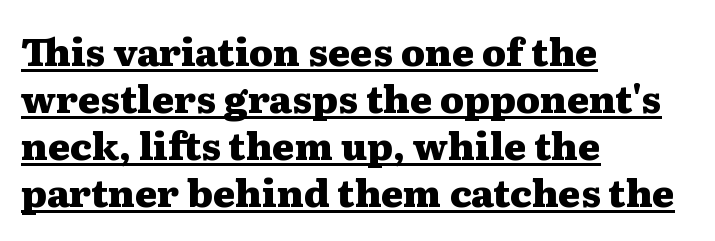
Q: Is the text bold? A: Yes.
Q: Is the text italic (slanted)? A: No, it is upright.
Q: Is the typeface a serif or a sans-serif typeface? A: Serif.
Q: Is the text underlined? A: Yes.
Q: How is the paragraph aligned? A: Left-aligned.
Q: Is the spacing between letters normal or unusually wide? A: Normal.
Q: Width (condensed, normal, or wide)? A: Wide.
Q: Stroke contrast? A: Medium.
Q: x-height? A: Medium.
Q: Monospaced? A: No.
